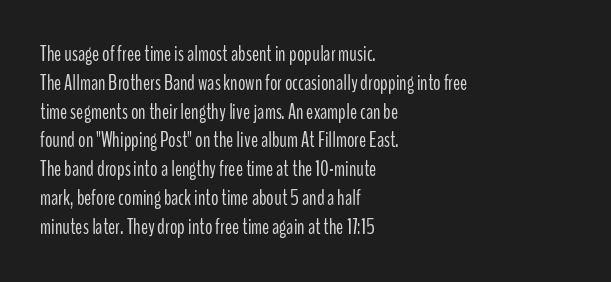
Each new line begins a customary step beneath the previous one. Stems here are at most as thick as an everyday book face. Words appear dense and cohesive because spacing is normal. Descenders hang freely into open space. The axis of the letterforms is exactly vertical.
